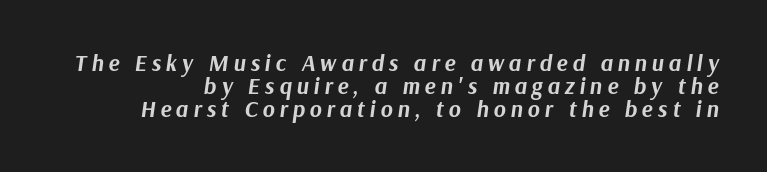
The image shows 23 px bold type, italic (leaning right); set tight line spacing (0.99x), unusually wide letter spacing (+0.21 em), not underlined.
